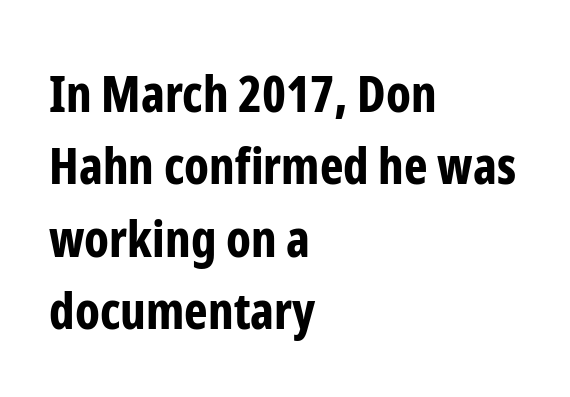
{"serif": "no", "italic": "no", "bold": "yes", "weight": "bold", "width": "condensed", "stroke_contrast": "low", "x_height": "medium", "monospaced": "no", "underline": "no", "align": "left", "line_spacing": "normal", "line_spacing_ratio": 1.45, "letter_spacing": "normal", "letter_spacing_em": 0.0, "glyph_px": 50}
